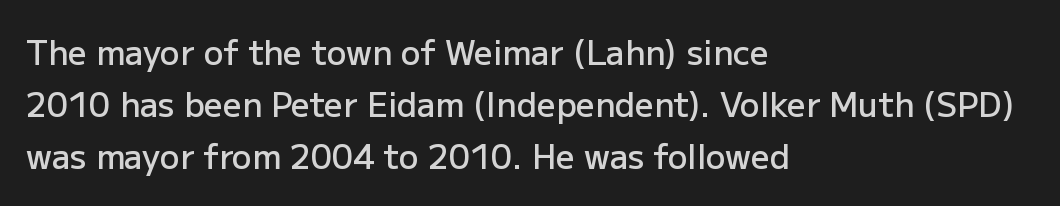
Grotesque or geometric, the face here clearly has no serifs. In terms of leading, this rendering sits right in the middle. As a designer I'd log this as weight 600, semibold. The string is rendered with underlining switched off. Note the varied advance widths — an 'i' is clearly narrower than an 'm'.
